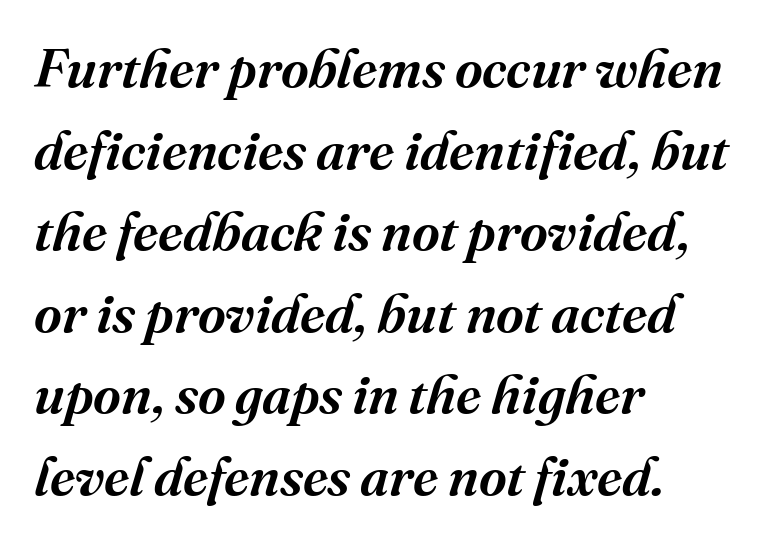
The image shows 54 px serif type, italic (leaning right); set left-aligned, normal line spacing (1.51x), normal letter spacing, not underlined; medium stroke contrast and a medium x-height.
